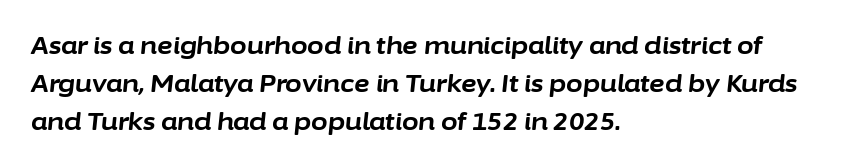
Q: Is the text bold? A: Yes.
Q: Is the text italic (slanted)? A: Yes, it leans right by about 6 degrees.
Q: Is the text underlined? A: No.
Q: How is the paragraph aligned? A: Left-aligned.
Q: Is the spacing between letters normal or unusually wide? A: Normal.
Q: Is the spacing between lines tight, normal or loose? A: Normal.
